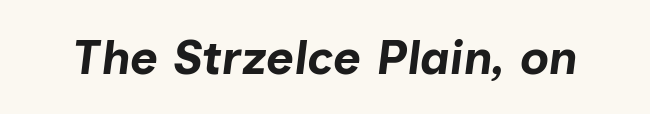
The image shows 48 px bold type, italic (leaning right); set normal letter spacing, not underlined; low stroke contrast and a medium x-height.
